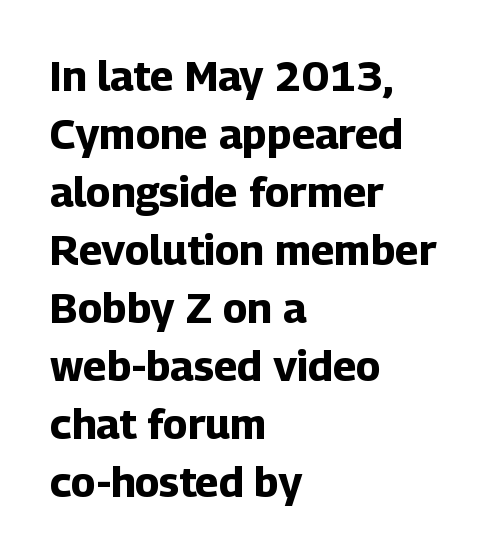
{"serif": "no", "italic": "no", "bold": "yes", "weight": "bold", "width": "normal", "stroke_contrast": "low", "x_height": "medium", "monospaced": "no", "underline": "no", "align": "left", "line_spacing": "normal", "line_spacing_ratio": 1.38, "letter_spacing": "normal", "letter_spacing_em": 0.0, "glyph_px": 42}
